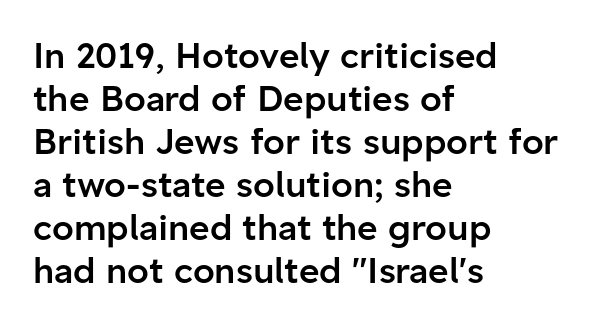
Q: Is the text bold? A: Semi-bold.
Q: Is the text italic (slanted)? A: No, it is upright.
Q: Is the typeface a serif or a sans-serif typeface? A: Sans-serif.
Q: Is the text underlined? A: No.
Q: How is the paragraph aligned? A: Left-aligned.
Q: Is the spacing between letters normal or unusually wide? A: Normal.
Q: Width (condensed, normal, or wide)? A: Normal.
Q: Stroke contrast? A: Low.
Q: x-height? A: Medium.
Q: Monospaced? A: No.
